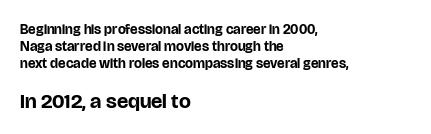
The image shows 21 px bold type, upright; set left-aligned, line spacing 1.21x, normal letter spacing, not underlined; the second (bottom) block is 1.5x larger.
